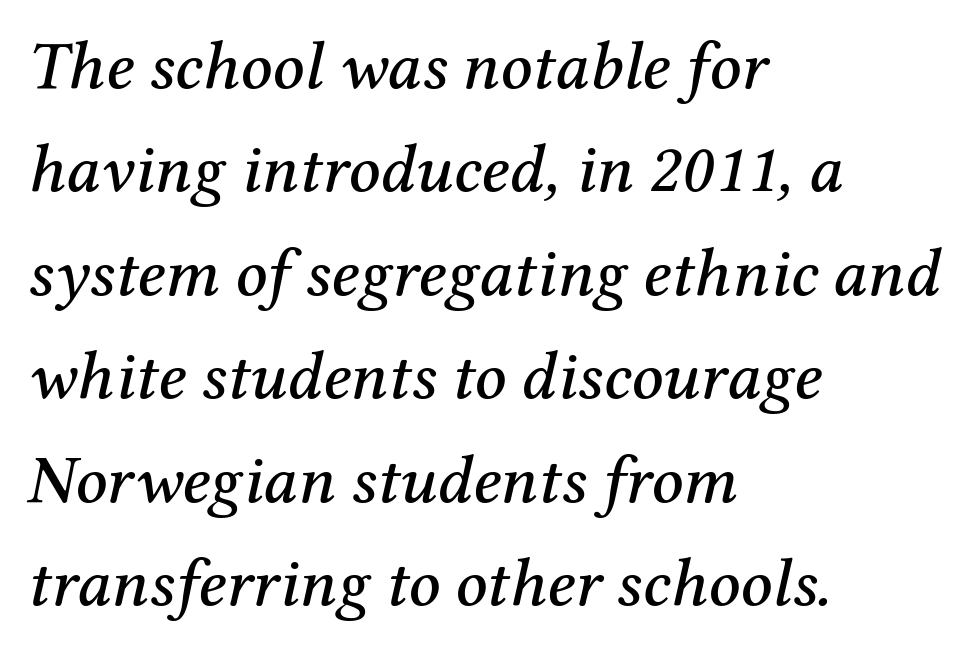
The image shows 69 px serif type, italic (leaning right); set left-aligned, normal line spacing (1.5x), normal letter spacing, not underlined; medium stroke contrast and a medium x-height.
